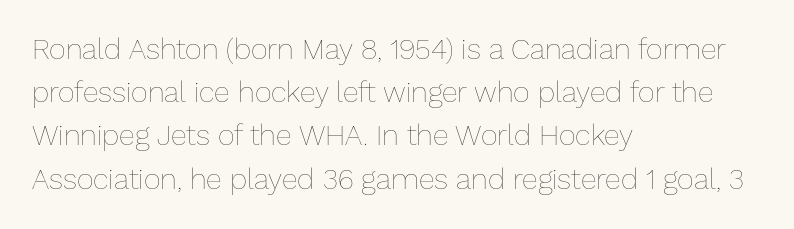
The image shows 29 px thin type, upright; set left-aligned, normal line spacing (1.49x), normal letter spacing, not underlined; low stroke contrast and a medium x-height.
